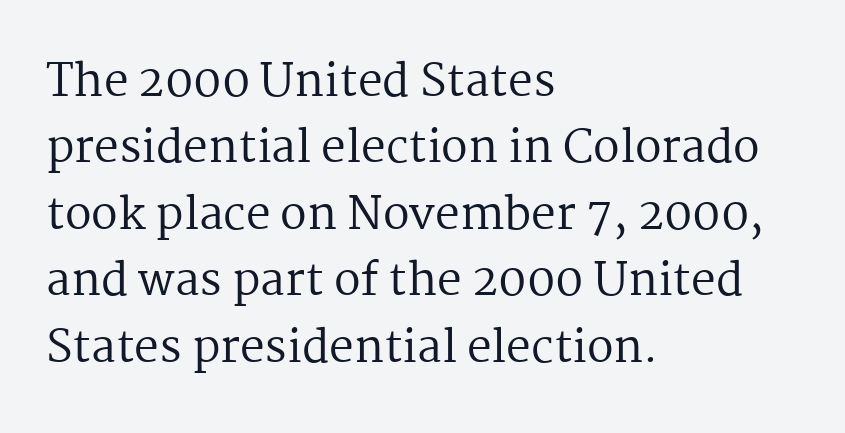
The image shows 44 px regular-weight serif type, upright; set left-aligned, normal line spacing (1.51x), normal letter spacing, not underlined; medium stroke contrast and a medium x-height.
